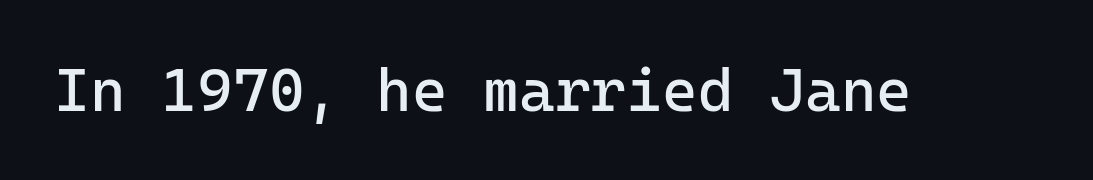
The image shows 61 px regular-weight sans-serif type, upright, monospaced; set normal letter spacing, not underlined; low stroke contrast and a medium x-height.
